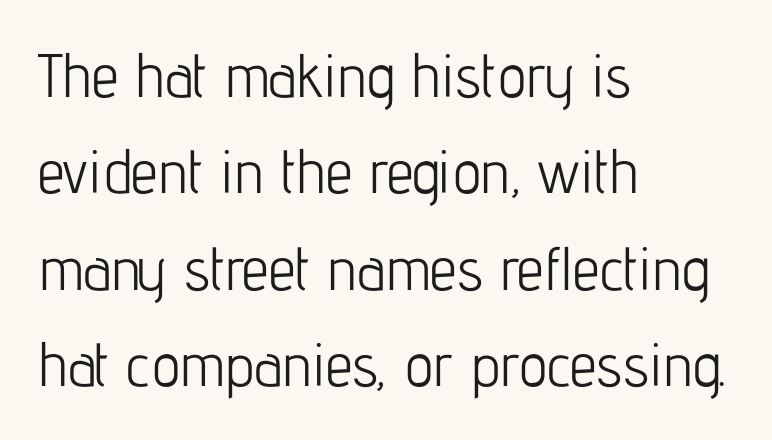
{"serif": "no", "italic": "no", "bold": "no", "weight": "light", "width": "condensed", "stroke_contrast": "low", "x_height": "medium", "monospaced": "no", "underline": "no", "align": "left", "line_spacing": "normal", "line_spacing_ratio": 1.58, "letter_spacing": "normal", "letter_spacing_em": 0.0, "glyph_px": 61}
